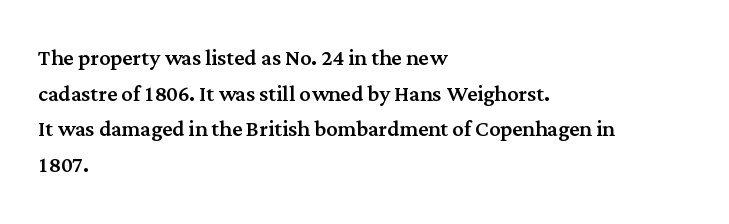
Posture: upright roman. This is serif lettering, the kind often seen in printed books. What's the leading like? Ordinary, nothing unusual. What stands out about the letter spacing? Nothing — it is the standard amount. No word sits above an underline. The paragraph shown leans on its left margin.
